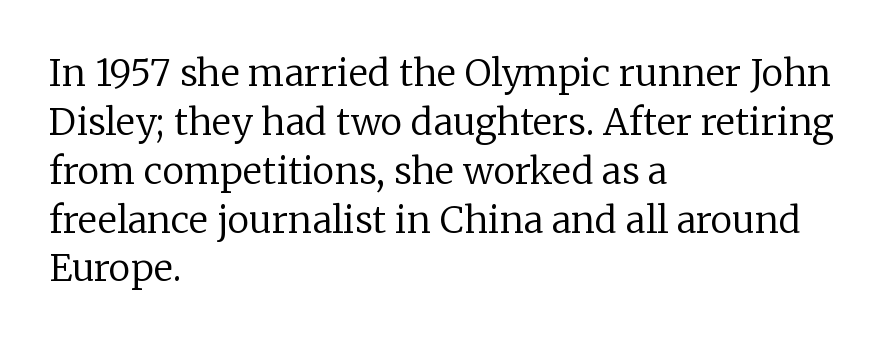
The face used here is proportionally spaced, like ordinary book or web type. Descenders are the only things crossing below the line. One glance says typical: line gaps are just what's usual. Which margin do the lines hug? The left one — the right edge is uneven.
